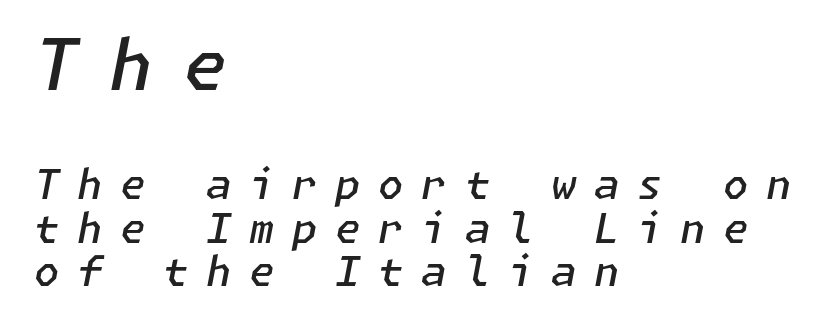
The image shows 71 px semibold type, italic (leaning right); set left-aligned, tight line spacing (1.06x), unusually wide letter spacing (+0.43 em), not underlined; the first (top) block is 1.73x larger; low stroke contrast and a medium x-height.
